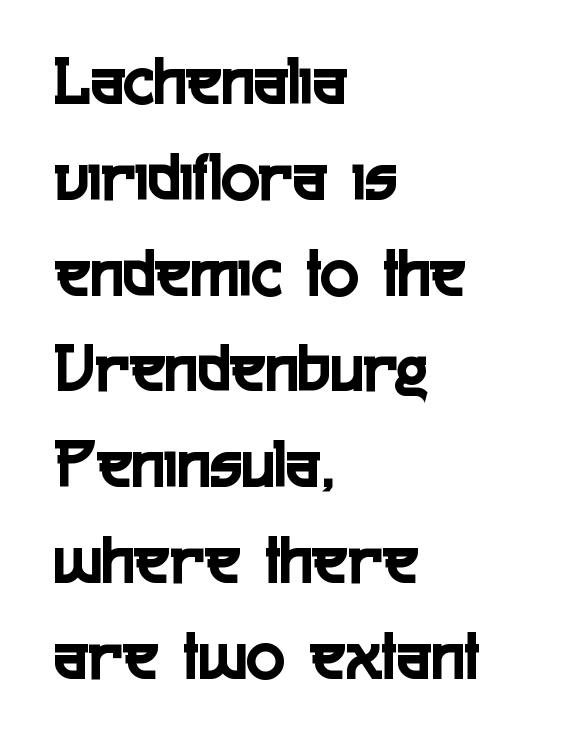
The image shows 72 px condensed sans-serif type, upright; set left-aligned, normal line spacing (1.33x), normal letter spacing, not underlined; a medium x-height.
